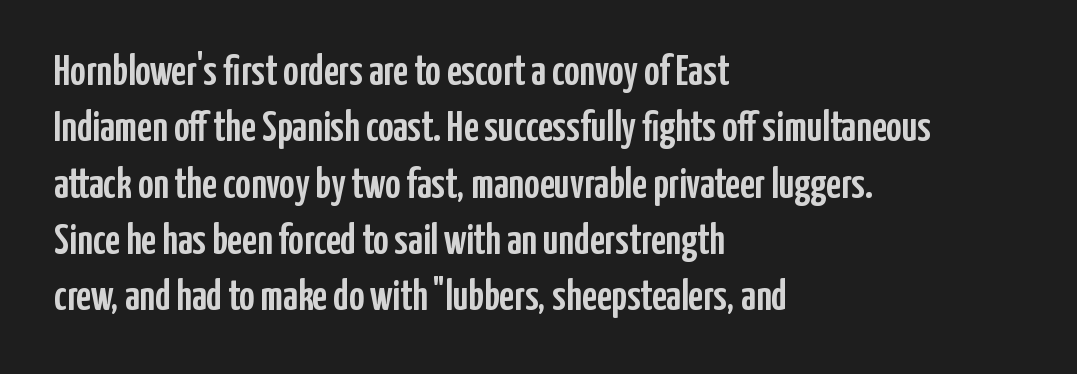
The rows are spaced the way most documents space them. Look at the tracking — it's just the regular setting, nothing added. Typographically, this falls in the sans-serif category. Is this a fixed-width face? No — the glyphs have proportional, varying widths. The lines in this sample share a left origin and differ only in where they stop.
